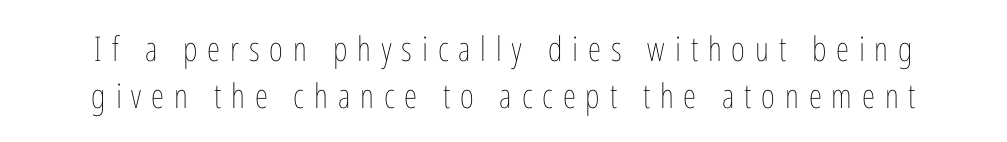
{"italic": "no", "bold": "no", "weight": "thin", "width": "condensed", "stroke_contrast": "low", "x_height": "medium", "monospaced": "no", "underline": "no", "line_spacing": "normal", "line_spacing_ratio": 1.37, "letter_spacing": "wide", "letter_spacing_em": 0.29, "glyph_px": 34}
